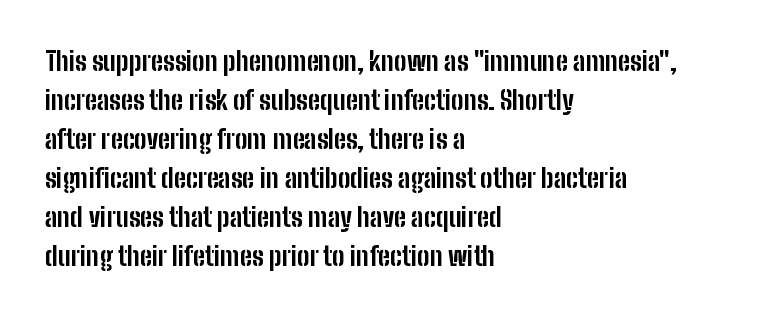
{"italic": "no", "bold": "yes", "underline": "no", "align": "left", "line_spacing": "normal", "line_spacing_ratio": 1.5, "letter_spacing": "normal", "letter_spacing_em": 0.0, "glyph_px": 26}
